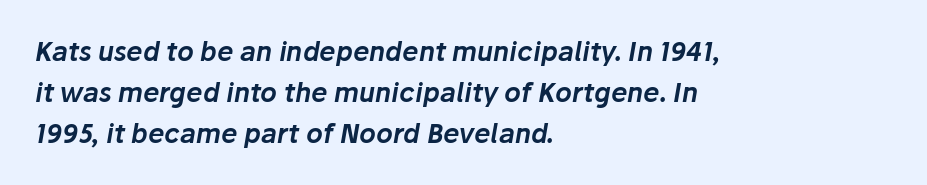
{"italic": "yes", "lean": "right", "slant_degrees": 10, "underline": "no", "align": "left", "line_spacing": "normal", "line_spacing_ratio": 1.57, "letter_spacing": "normal", "letter_spacing_em": 0.0, "glyph_px": 26}
